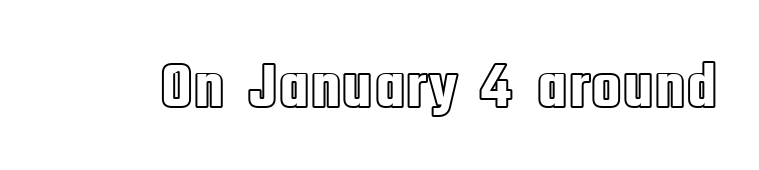
{"italic": "no", "width": "condensed", "x_height": "large", "monospaced": "no", "underline": "no", "letter_spacing": "normal", "letter_spacing_em": 0.0, "glyph_px": 65}
